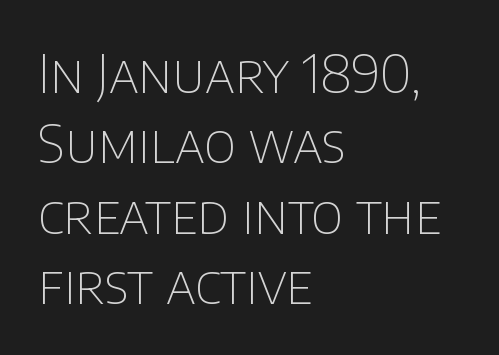
The image shows 53 px thin sans-serif type, upright; set left-aligned, normal line spacing (1.33x), normal letter spacing, not underlined; low stroke contrast and a large x-height.
